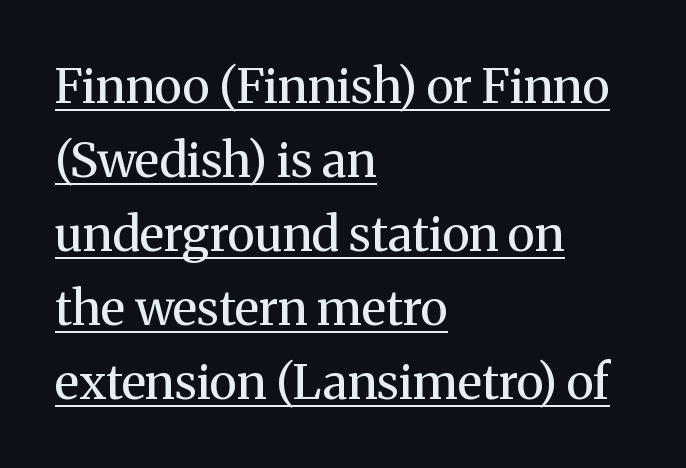
In terms of letterspacing, this is plain default setting. Upright lettering throughout. The face used here is proportionally spaced, like ordinary book or web type. Leading matches the norm, producing a regular column.
